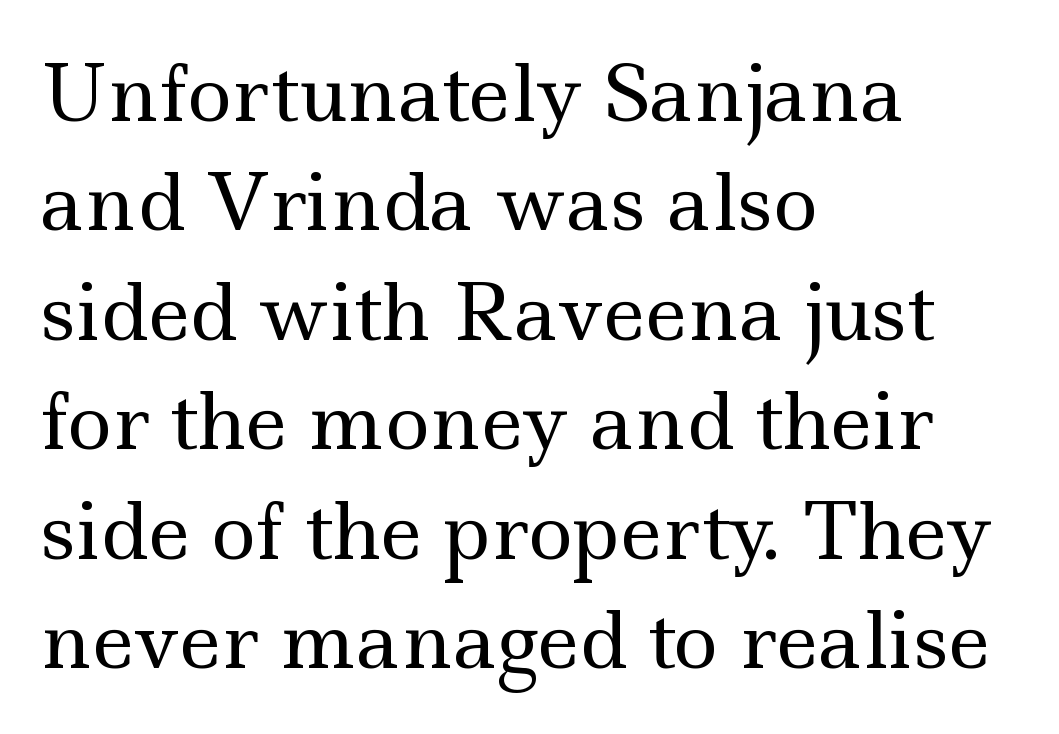
The strokes carry an ordinary text weight at most. Horizontally, the lines are justified to the leading edge only. The strip under each line holds only bare page. It's the straight-up-and-down kind of type. Rows of type keep a routine distance in the vertical direction.
